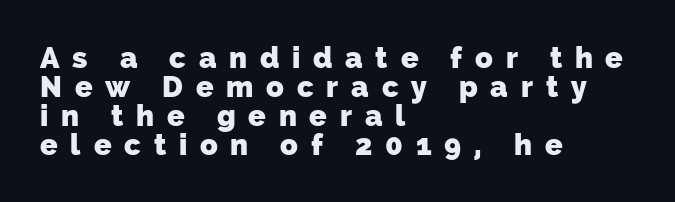
{"serif": "no", "bold": "yes", "weight": "heavy", "width": "normal", "stroke_contrast": "low", "x_height": "medium", "monospaced": "no", "underline": "no", "align": "left", "line_spacing": "tight", "line_spacing_ratio": 1.0, "letter_spacing": "wide", "letter_spacing_em": 0.44, "glyph_px": 29}
